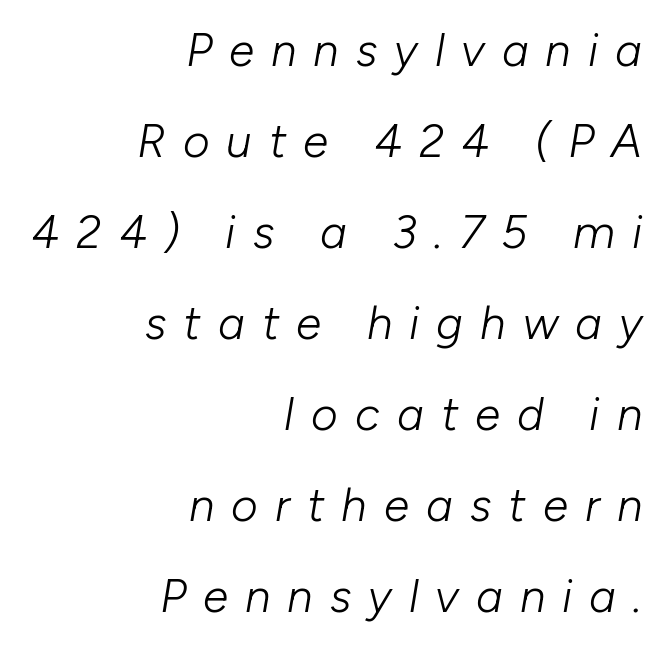
{"italic": "yes", "lean": "right", "slant_degrees": 10, "bold": "no", "weight": "light", "width": "normal", "stroke_contrast": "low", "x_height": "medium", "monospaced": "no", "underline": "no", "align": "right", "line_spacing": "loose", "line_spacing_ratio": 1.98, "letter_spacing": "wide", "letter_spacing_em": 0.37, "glyph_px": 46}
